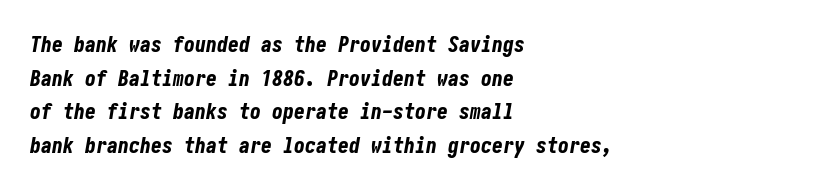
The image shows 22 px bold type, italic (leaning right); set left-aligned, normal line spacing (1.53x), normal letter spacing, not underlined.
